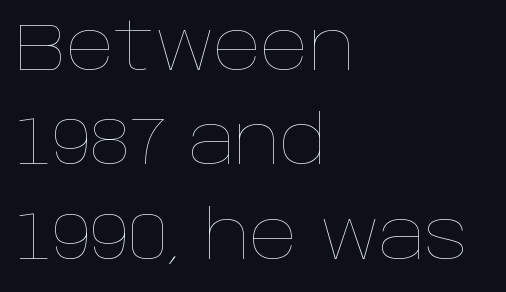
{"italic": "no", "bold": "no", "weight": "thin", "width": "normal", "stroke_contrast": "low", "x_height": "large", "monospaced": "no", "underline": "no", "align": "left", "line_spacing": "normal", "line_spacing_ratio": 1.41, "letter_spacing": "normal", "letter_spacing_em": 0.0, "glyph_px": 67}
